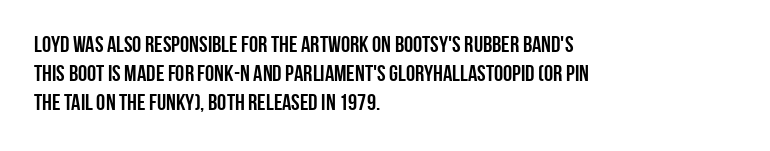
{"italic": "no", "bold": "yes", "underline": "no", "align": "left", "line_spacing": "normal", "line_spacing_ratio": 1.27, "letter_spacing": "normal", "letter_spacing_em": 0.0, "glyph_px": 23}
